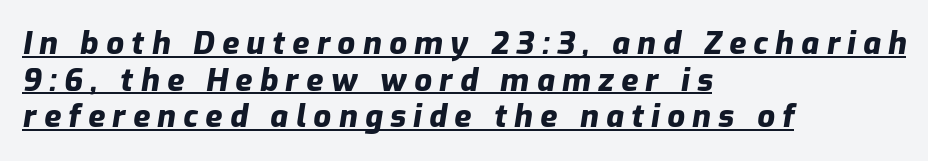
The image shows 31 px heavy type, italic (leaning right); set left-aligned, line spacing 1.18x, unusually wide letter spacing (+0.24 em), underlined; low stroke contrast and a medium x-height.
